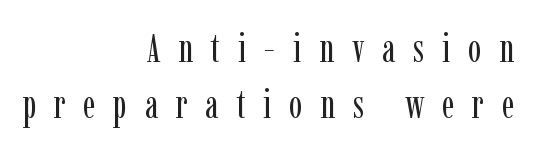
The image shows 40 px regular-weight, condensed serif type, upright; set right-aligned, normal line spacing (1.41x), unusually wide letter spacing (+0.44 em), not underlined; low stroke contrast and a medium x-height.
